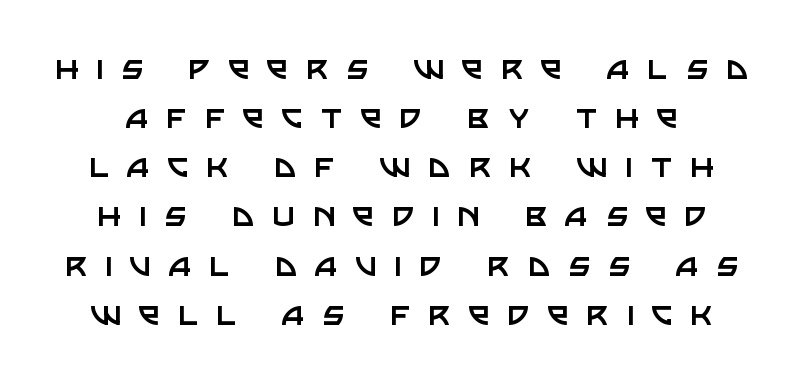
{"serif": "no", "italic": "no", "bold": "no", "weight": "regular", "width": "normal", "stroke_contrast": "low", "x_height": "large", "monospaced": "no", "underline": "no", "line_spacing": "normal", "line_spacing_ratio": 1.26, "letter_spacing": "wide", "letter_spacing_em": 0.45, "glyph_px": 39}
